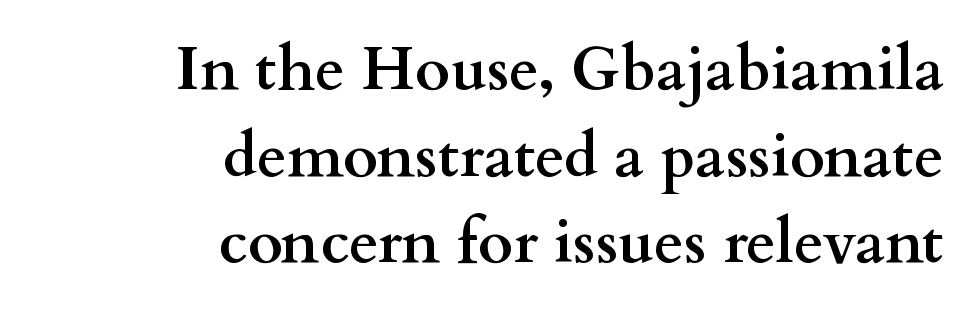
The image shows 61 px semibold, wide serif type, upright; set right-aligned, normal line spacing (1.42x), normal letter spacing, not underlined; medium stroke contrast and a small x-height.
